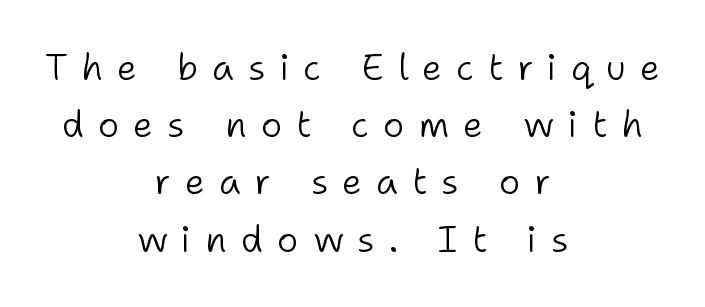
Type without underlining. The letters carry no serifs — their stems end cleanly without finishing strokes. Do the characters align in a grid? No, the font is proportional. Posture: upright roman. Stroke mass is kept to a normal reading level or below.
